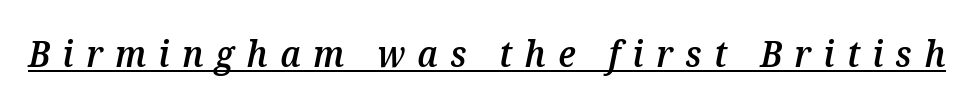
The image shows 36 px semibold type, italic (leaning right); set unusually wide letter spacing (+0.34 em), underlined; medium stroke contrast and a medium x-height.
